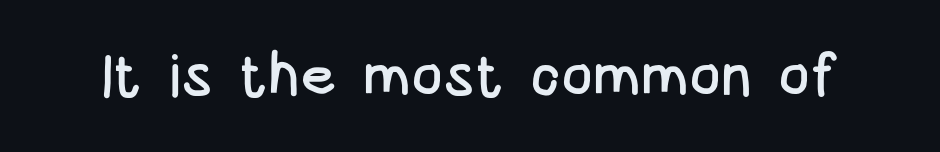
Each letter keeps its own natural width here, so spacing adapts to shape. Decoration check: the copy has no underline. In terms of posture, this sample is upright. The type family on display is of the sans-serif kind. Inter-character spacing is left at the font's built-in metrics.
